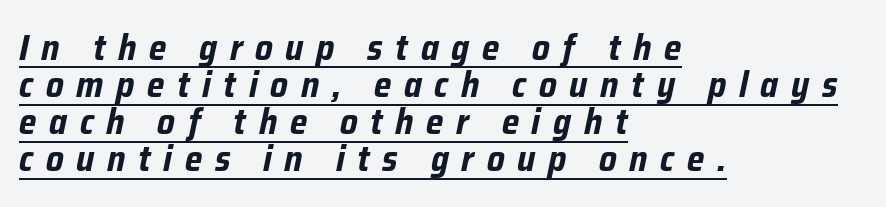
{"italic": "yes", "lean": "right", "slant_degrees": 12, "bold": "yes", "weight": "bold", "width": "condensed", "stroke_contrast": "low", "x_height": "medium", "monospaced": "no", "underline": "yes", "align": "left", "line_spacing": "tight", "line_spacing_ratio": 1.03, "letter_spacing": "wide", "letter_spacing_em": 0.35, "glyph_px": 36}
